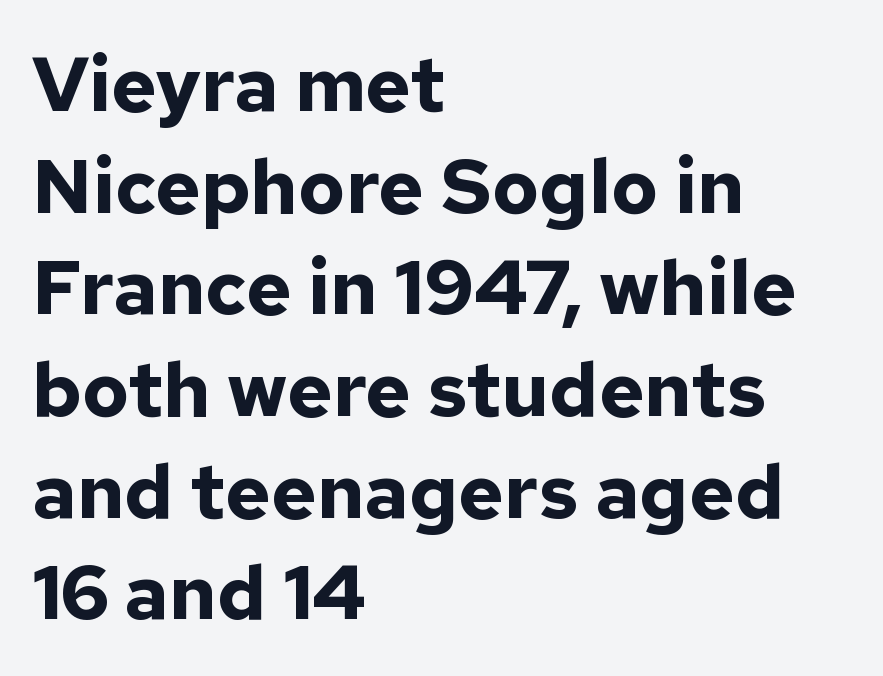
{"serif": "no", "italic": "no", "bold": "yes", "weight": "bold", "width": "normal", "stroke_contrast": "low", "x_height": "medium", "monospaced": "no", "underline": "no", "align": "left", "line_spacing": "normal", "line_spacing_ratio": 1.32, "letter_spacing": "normal", "letter_spacing_em": 0.0, "glyph_px": 77}
